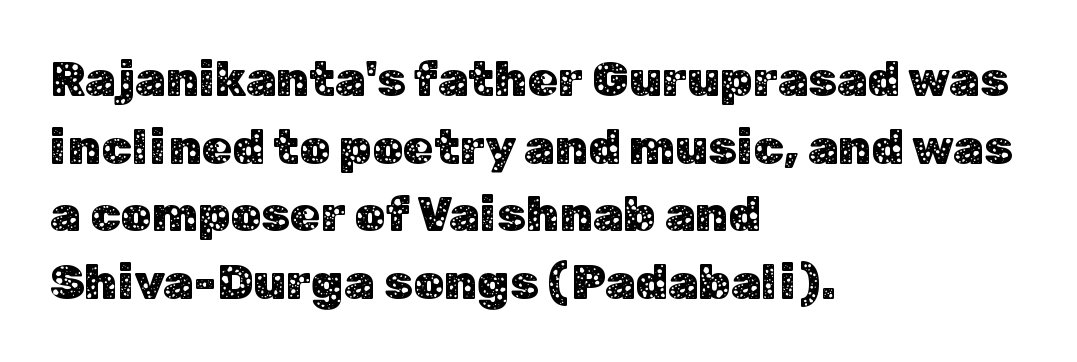
The image shows 49 px sans-serif type, upright; set left-aligned, normal line spacing (1.38x), normal letter spacing, not underlined; low stroke contrast and a medium x-height.
